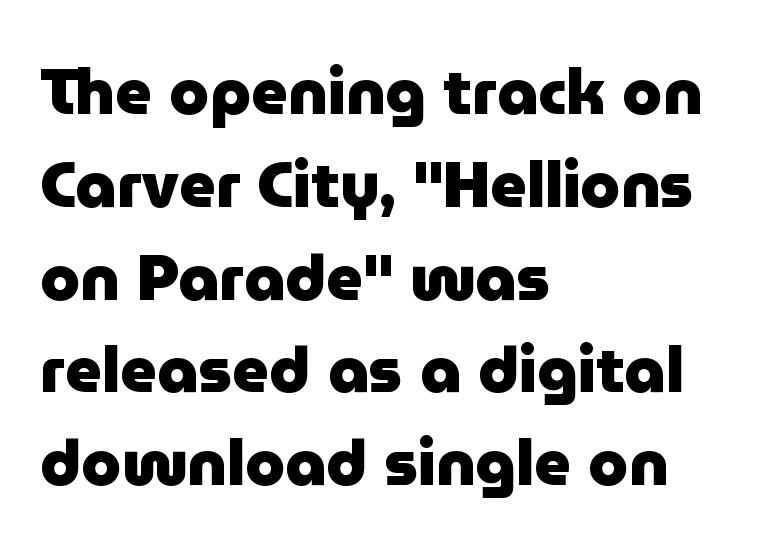
Q: Is the text bold? A: Yes.
Q: Is the text italic (slanted)? A: No, it is upright.
Q: Is the typeface a serif or a sans-serif typeface? A: Sans-serif.
Q: Is the text underlined? A: No.
Q: How is the paragraph aligned? A: Left-aligned.
Q: Is the spacing between letters normal or unusually wide? A: Normal.
Q: Is the spacing between lines tight, normal or loose? A: Normal.
Q: Width (condensed, normal, or wide)? A: Normal.
Q: Stroke contrast? A: Low.
Q: x-height? A: Medium.
Q: Monospaced? A: No.
